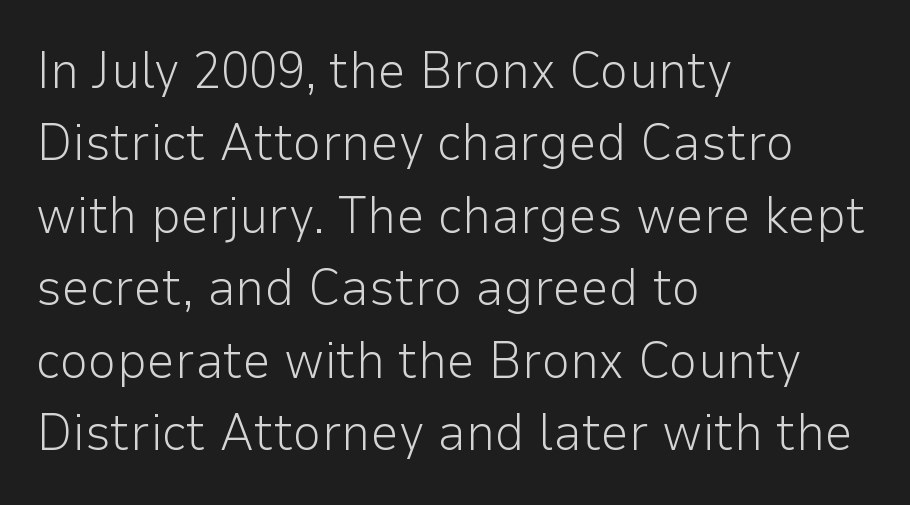
Does the leading feel generous? No, just average. The characters display no serif detailing; their extremities are plain. Do the letters lean? They stand straight. Type without underlining. Inter-character spacing is left at the font's built-in metrics.
